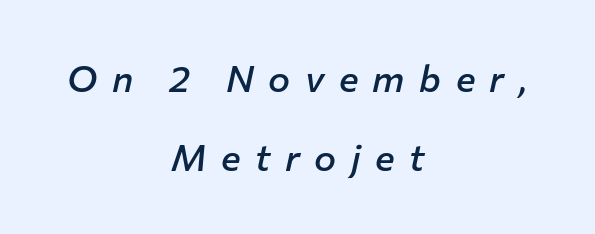
The image shows 37 px semibold type, italic (leaning right); set centered, loose line spacing (2.14x), unusually wide letter spacing (+0.39 em), not underlined; low stroke contrast and a medium x-height.
